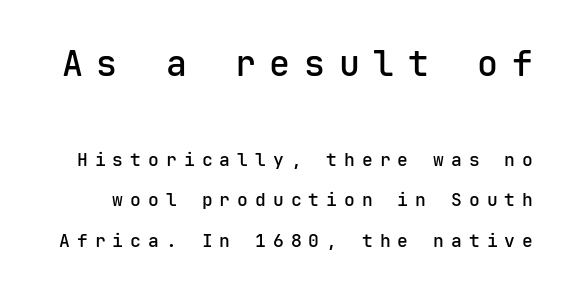
The image shows 35 px semibold sans-serif type, upright, monospaced; set loose line spacing (2.25x), unusually wide letter spacing (+0.39 em), not underlined; the first (top) block is 1.94x larger; low stroke contrast and a medium x-height.
